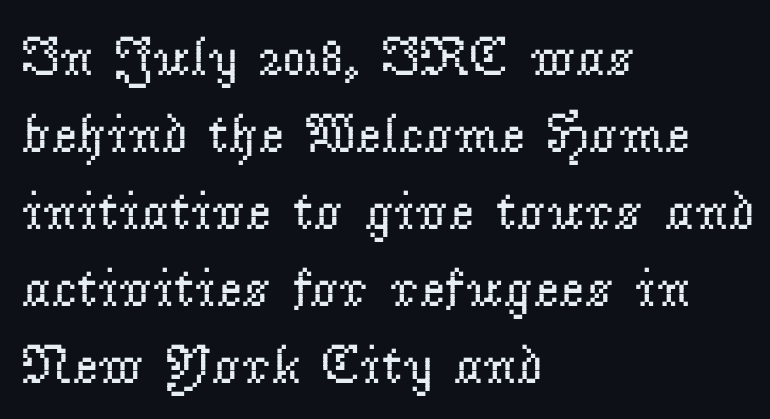
The image shows 55 px regular-weight serif type, upright; set left-aligned, normal line spacing (1.4x), normal letter spacing, not underlined; low stroke contrast and a small x-height.
